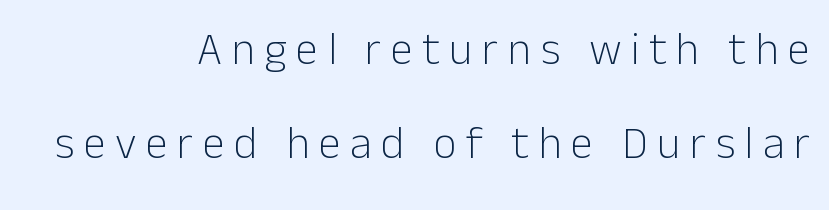
The image shows 45 px light sans-serif type, upright; set right-aligned, loose line spacing (2.1x), unusually wide letter spacing (+0.21 em), not underlined; low stroke contrast and a medium x-height.
